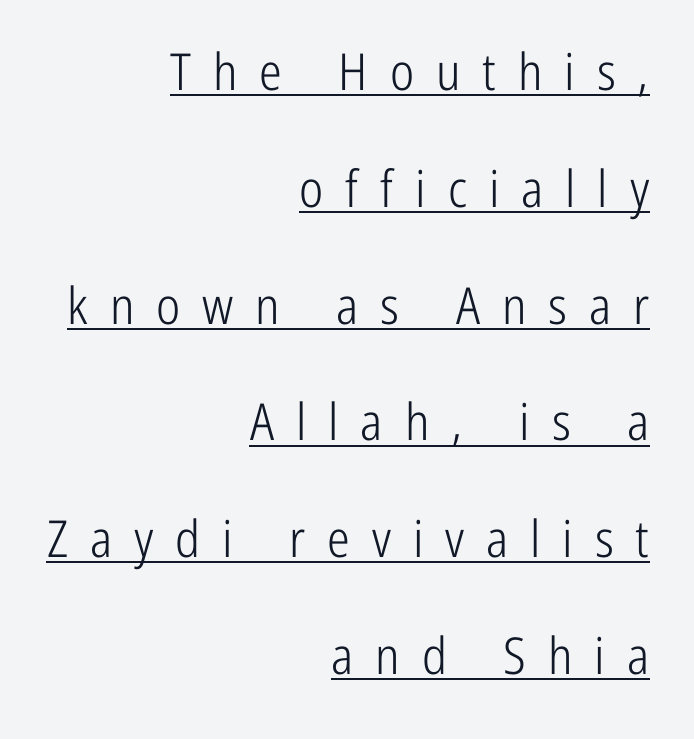
This rendering widens character spacing well past its baseline value. Quick note: underline on. The passage shown is typed in a proportional face where columns would drift. Upright lettering throughout.
